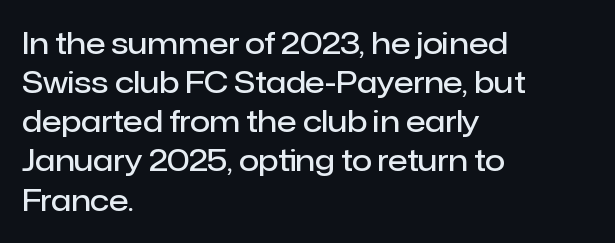
The image shows 29 px semibold sans-serif type, upright; set left-aligned, normal line spacing (1.35x), normal letter spacing, not underlined; low stroke contrast and a medium x-height.
